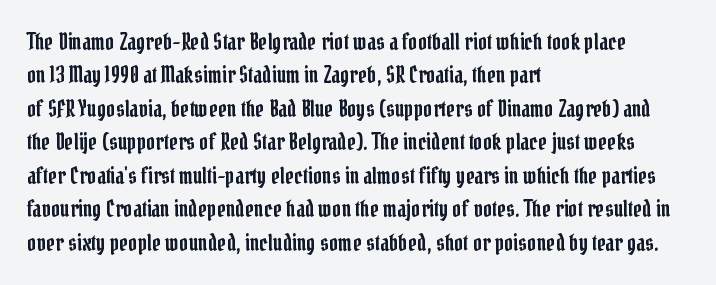
{"italic": "no", "underline": "no", "align": "left", "line_spacing": "normal", "line_spacing_ratio": 1.52, "letter_spacing": "normal", "letter_spacing_em": 0.0, "glyph_px": 22}
